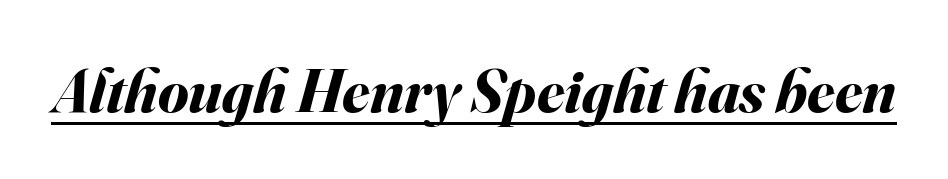
{"italic": "yes", "lean": "right", "slant_degrees": 16, "bold": "yes", "weight": "bold", "width": "normal", "stroke_contrast": "medium", "x_height": "small", "monospaced": "no", "underline": "yes", "letter_spacing": "normal", "letter_spacing_em": 0.0, "glyph_px": 62}
